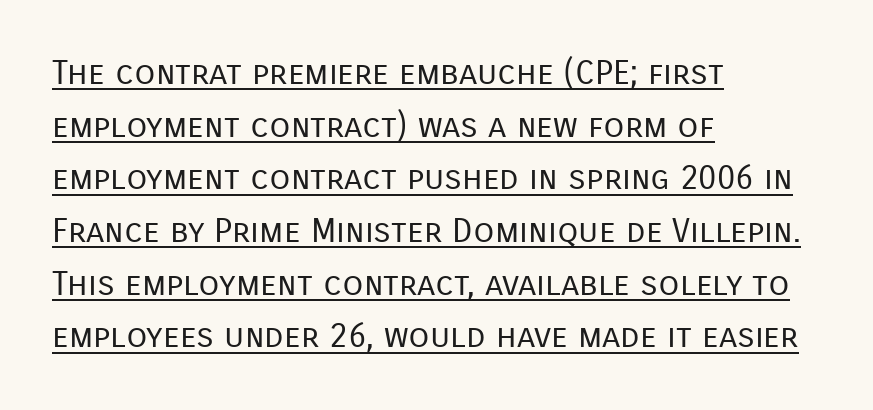
Q: Is the text bold? A: No.
Q: Is the text italic (slanted)? A: No, it is upright.
Q: Is the typeface a serif or a sans-serif typeface? A: Sans-serif.
Q: Is the text underlined? A: Yes.
Q: How is the paragraph aligned? A: Left-aligned.
Q: Is the spacing between letters normal or unusually wide? A: Normal.
Q: Is the spacing between lines tight, normal or loose? A: Normal.
Q: Width (condensed, normal, or wide)? A: Normal.
Q: Stroke contrast? A: Low.
Q: x-height? A: Medium.
Q: Monospaced? A: No.
